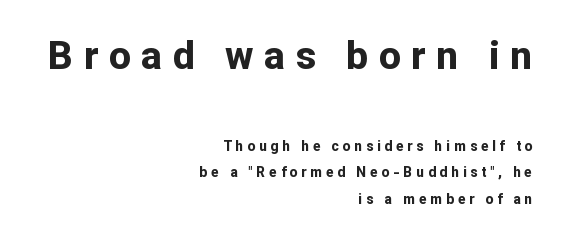
Q: Is the text bold? A: Yes.
Q: Is the text italic (slanted)? A: No, it is upright.
Q: Is the typeface a serif or a sans-serif typeface? A: Sans-serif.
Q: Is the text underlined? A: No.
Q: How is the paragraph aligned? A: Right-aligned.
Q: Is the spacing between letters normal or unusually wide? A: Unusually wide.
Q: Is the spacing between lines tight, normal or loose? A: Loose.
Q: Which block of text is set in a larger size, the first (top) or the second (bottom)? A: The first (top) one.
Q: Width (condensed, normal, or wide)? A: Normal.
Q: Stroke contrast? A: Low.
Q: x-height? A: Medium.
Q: Monospaced? A: No.
